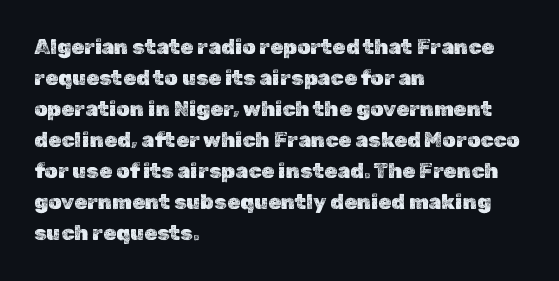
Does the copy run flush right? No — it runs flush left. The specimen reads as upright at a glance. Between one letter and the next there's only the usual sliver of space. The designer left line spacing at the default.
